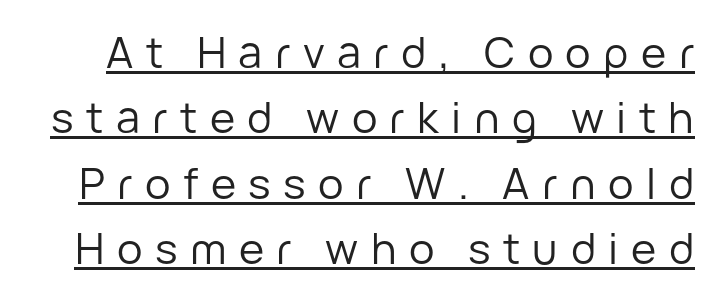
The image shows 43 px regular-weight sans-serif type, upright; set normal line spacing (1.52x), unusually wide letter spacing (+0.29 em), underlined; low stroke contrast and a medium x-height.
